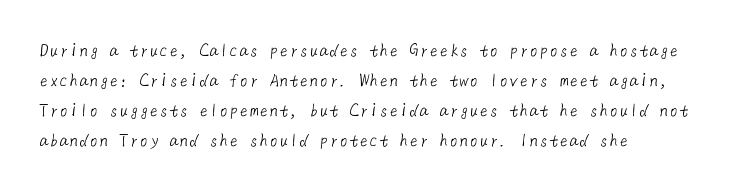
The image shows 20 px text type; set left-aligned, normal line spacing (1.5x), normal letter spacing, not underlined.
